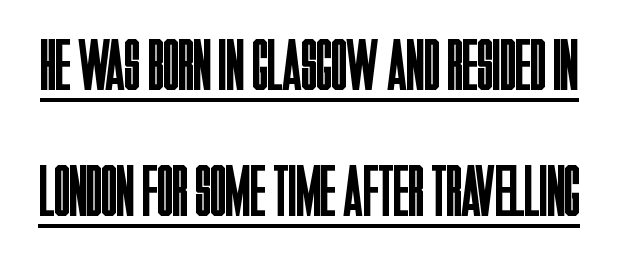
Does a line run under the words? Yes, clearly. Posture: upright roman. Spacing verdict: proportional, widths tailored to each character. You could call the tracking neutral — neither tight nor loose. Typographically, this falls in the sans-serif category. A quiet, ordinary-to-light weight characterises the typeface.
